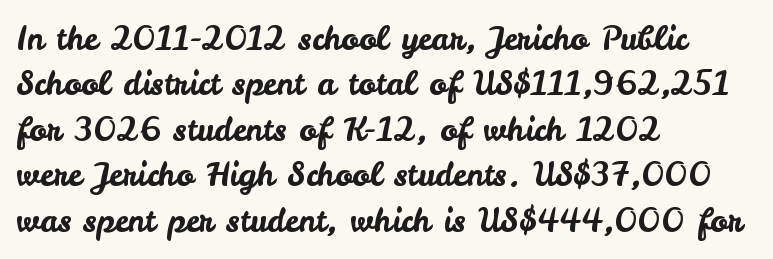
Q: Is the text italic (slanted)? A: Yes.
Q: Is the typeface a serif or a sans-serif typeface? A: Sans-serif.
Q: Is the text underlined? A: No.
Q: How is the paragraph aligned? A: Left-aligned.
Q: Is the spacing between letters normal or unusually wide? A: Normal.
Q: Is the spacing between lines tight, normal or loose? A: Normal.
Q: Width (condensed, normal, or wide)? A: Normal.
Q: Stroke contrast? A: Low.
Q: x-height? A: Small.
Q: Monospaced? A: No.
